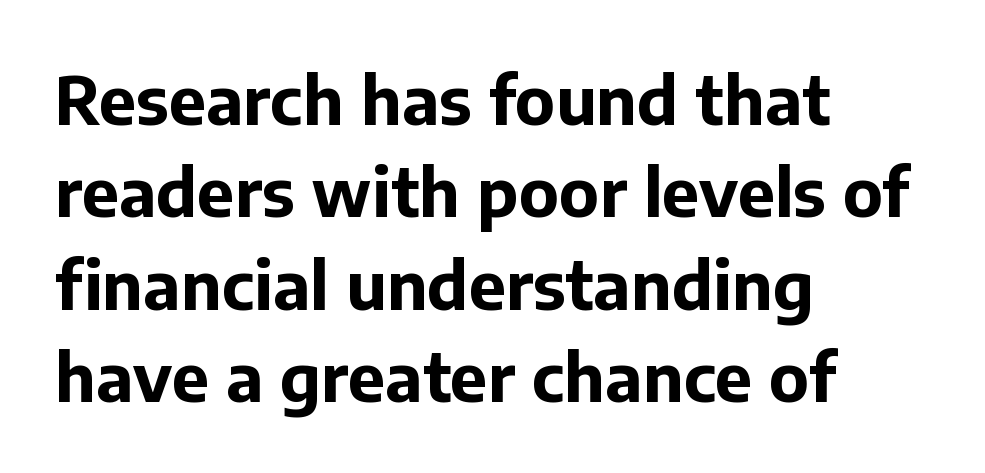
Grotesque or geometric, the face here clearly has no serifs. The paragraph has a hard left edge and a soft right edge. Think of a printed novel: that variable character pitch is what you see here. Unlike italic type, these characters show no tilt at all.
